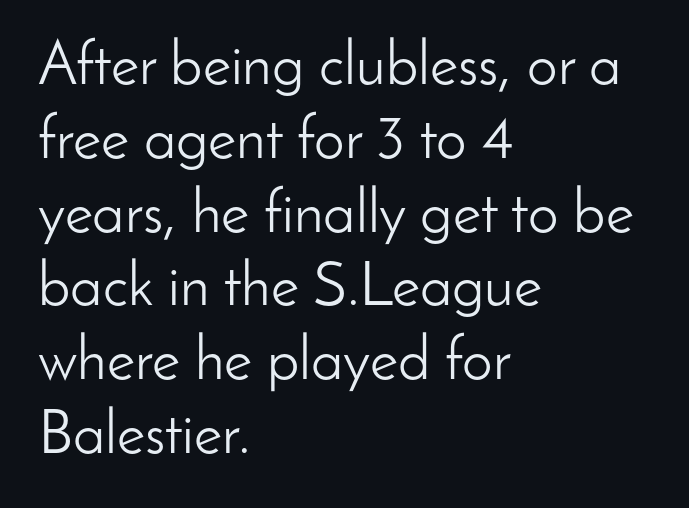
Q: Is the text bold? A: No.
Q: Is the text italic (slanted)? A: No, it is upright.
Q: Is the typeface a serif or a sans-serif typeface? A: Sans-serif.
Q: Is the text underlined? A: No.
Q: How is the paragraph aligned? A: Left-aligned.
Q: Is the spacing between letters normal or unusually wide? A: Normal.
Q: Width (condensed, normal, or wide)? A: Normal.
Q: Stroke contrast? A: Low.
Q: x-height? A: Small.
Q: Monospaced? A: No.
